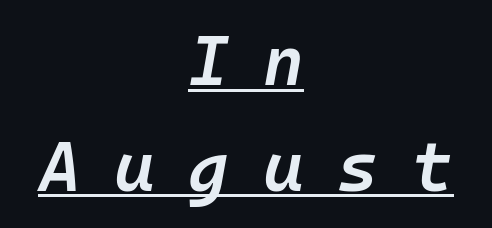
Q: Is the text bold? A: Semi-bold.
Q: Is the text italic (slanted)? A: Yes, it leans right by about 10 degrees.
Q: Is the text underlined? A: Yes.
Q: How is the paragraph aligned? A: Centered.
Q: Is the spacing between letters normal or unusually wide? A: Unusually wide.
Q: Is the spacing between lines tight, normal or loose? A: Normal.
Q: Width (condensed, normal, or wide)? A: Normal.
Q: Stroke contrast? A: Low.
Q: x-height? A: Medium.
Q: Monospaced? A: Yes.
